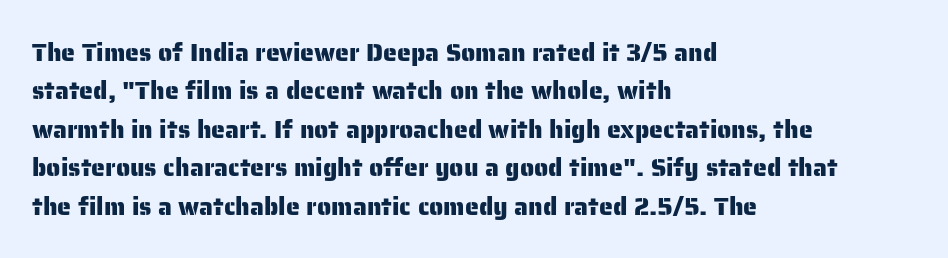
The image shows 25 px text type, upright; set left-aligned, normal line spacing (1.54x), normal letter spacing, not underlined.
